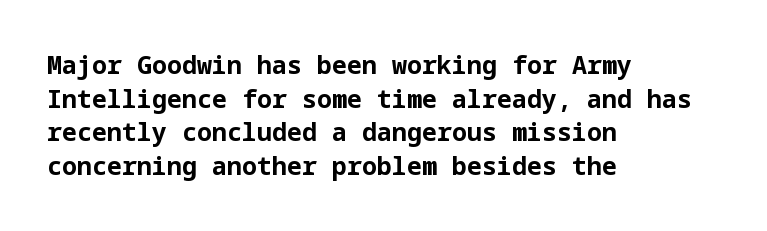
The image shows 25 px bold type, upright; set left-aligned, normal line spacing (1.35x), normal letter spacing, not underlined.
